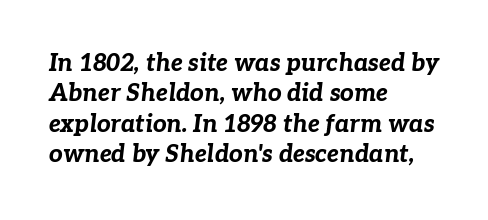
The image shows 24 px bold type, italic (leaning right); set left-aligned, normal line spacing (1.27x), normal letter spacing, not underlined.
